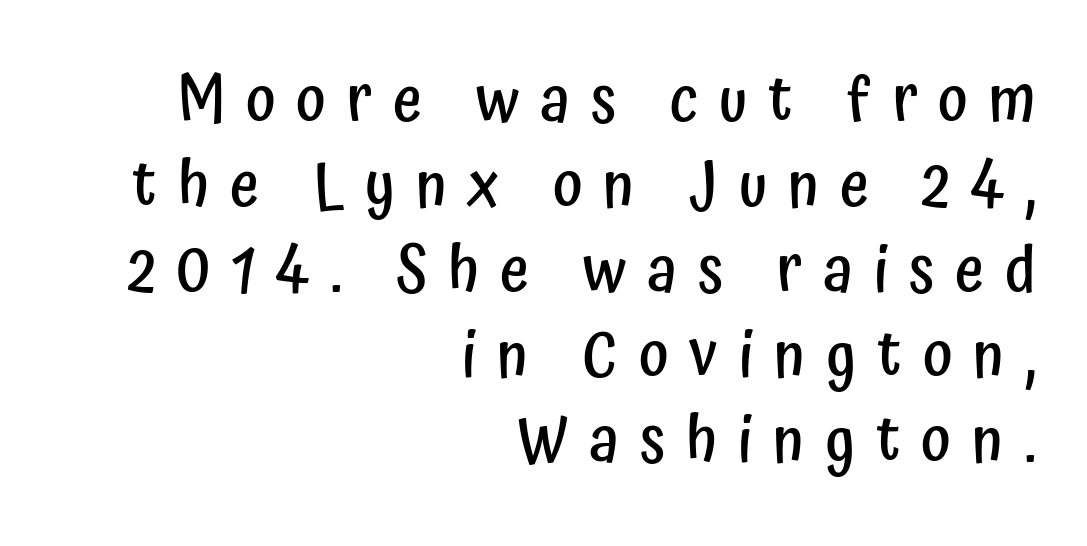
{"serif": "no", "italic": "no", "bold": "semi", "weight": "semibold", "width": "condensed", "stroke_contrast": "low", "x_height": "medium", "monospaced": "no", "underline": "no", "align": "right", "line_spacing": "normal", "line_spacing_ratio": 1.35, "letter_spacing": "wide", "letter_spacing_em": 0.33, "glyph_px": 63}
